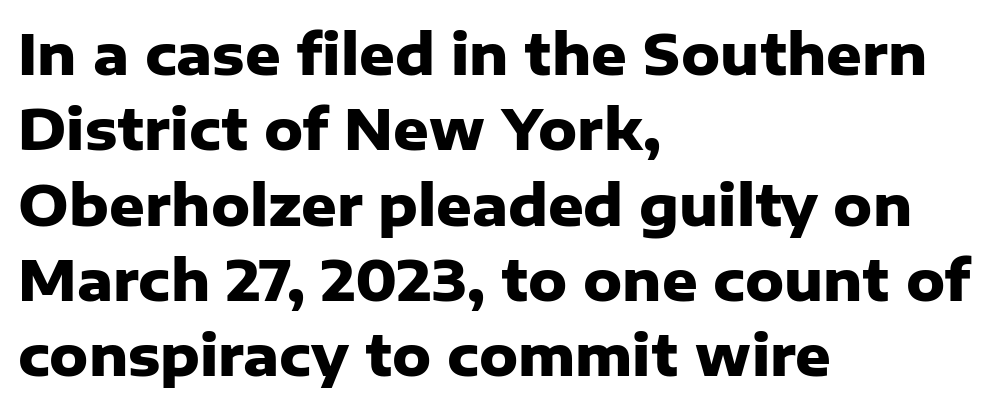
The image shows 55 px heavy sans-serif type, upright; set left-aligned, normal line spacing (1.37x), normal letter spacing, not underlined; low stroke contrast and a medium x-height.
